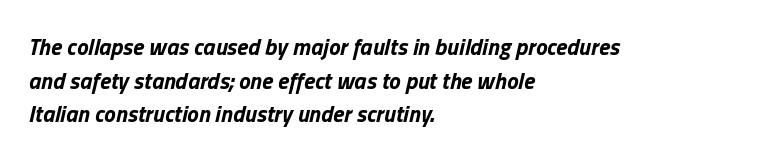
Nobody touched the tracking dial on this one. Slant detected: the letters are inclined. A student would call this left alignment; a typographer would say flush left, rag right. The rendering uses a moderate line-height, typical for paragraphs.
